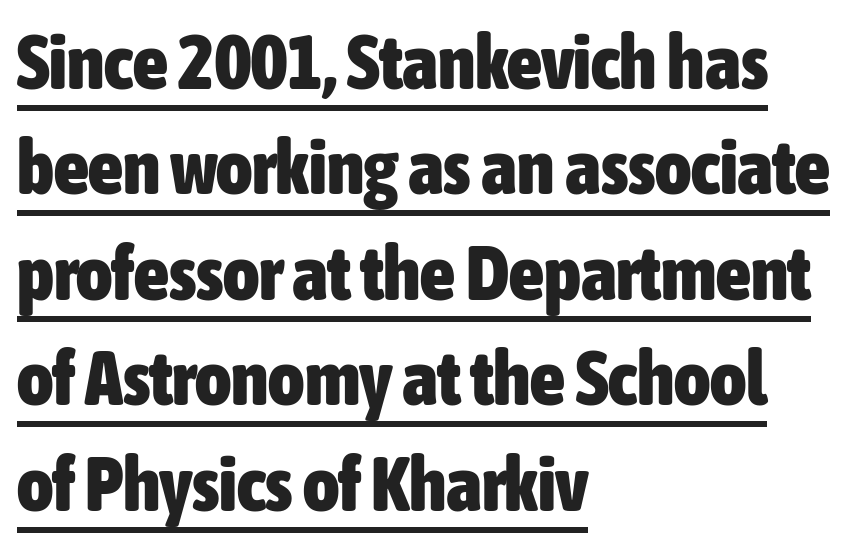
Q: Is the text bold? A: Yes.
Q: Is the text italic (slanted)? A: No, it is upright.
Q: Is the typeface a serif or a sans-serif typeface? A: Sans-serif.
Q: Is the text underlined? A: Yes.
Q: How is the paragraph aligned? A: Left-aligned.
Q: Is the spacing between letters normal or unusually wide? A: Normal.
Q: Is the spacing between lines tight, normal or loose? A: Normal.
Q: Width (condensed, normal, or wide)? A: Condensed.
Q: Stroke contrast? A: Low.
Q: x-height? A: Medium.
Q: Monospaced? A: No.
